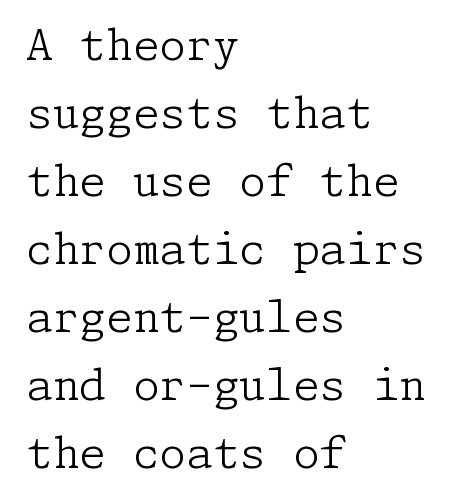
The image shows 43 px light serif type, upright; set left-aligned, normal line spacing (1.58x), normal letter spacing, not underlined; low stroke contrast and a medium x-height.
